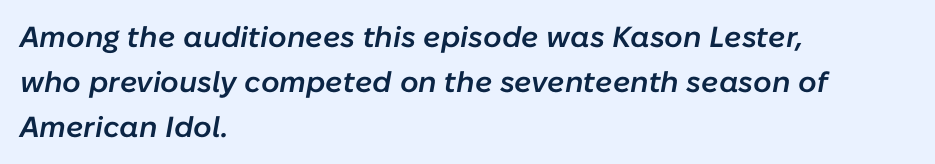
This sample uses an oblique cut, with every glyph tilted off the vertical. Spacing verdict: proportional, widths tailored to each character. The passage shown stacks its lines at a standard gap. The setting favours the left margin, as ordinary paragraphs usually do.
